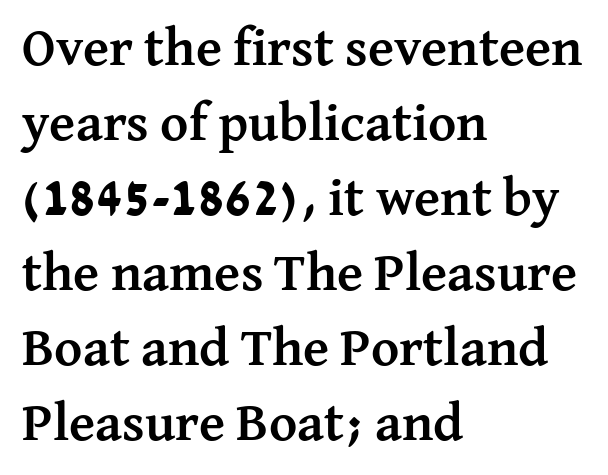
Q: Is the text bold? A: Yes.
Q: Is the text italic (slanted)? A: No, it is upright.
Q: Is the typeface a serif or a sans-serif typeface? A: Serif.
Q: Is the text underlined? A: No.
Q: How is the paragraph aligned? A: Left-aligned.
Q: Is the spacing between letters normal or unusually wide? A: Normal.
Q: Is the spacing between lines tight, normal or loose? A: Normal.
Q: Width (condensed, normal, or wide)? A: Normal.
Q: Stroke contrast? A: Medium.
Q: x-height? A: Medium.
Q: Monospaced? A: No.
